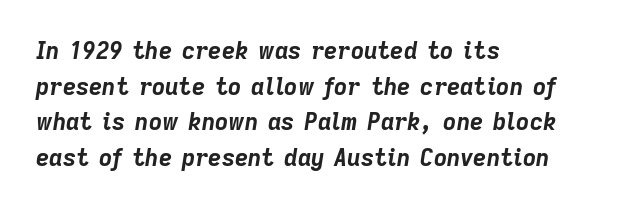
Q: Is the text bold? A: Yes.
Q: Is the text italic (slanted)? A: Yes, it leans right by about 9 degrees.
Q: Is the text underlined? A: No.
Q: How is the paragraph aligned? A: Left-aligned.
Q: Is the spacing between letters normal or unusually wide? A: Normal.
Q: Is the spacing between lines tight, normal or loose? A: Normal.
